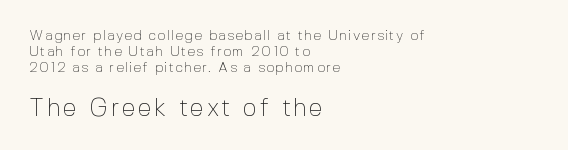
Q: Is the text bold? A: No.
Q: Is the text italic (slanted)? A: No, it is upright.
Q: Is the text underlined? A: No.
Q: How is the paragraph aligned? A: Left-aligned.
Q: Is the spacing between lines tight, normal or loose? A: Tight.
Q: Which block of text is set in a larger size, the first (top) or the second (bottom)? A: The second (bottom) one.
